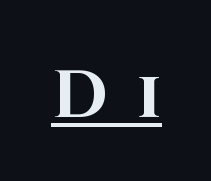
{"serif": "no", "italic": "no", "bold": "yes", "weight": "bold", "width": "normal", "stroke_contrast": "high", "x_height": "large", "monospaced": "no", "underline": "yes", "letter_spacing": "wide", "letter_spacing_em": 0.45, "glyph_px": 67}
